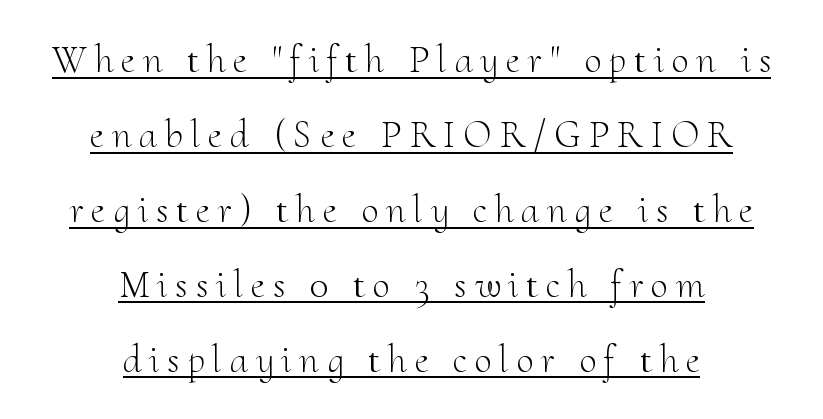
Stroke thickness stays within the range of a standard reading face or lighter. The letters carry serifs — small finishing strokes at the ends of their stems. In terms of letterspacing, this is a distinctly airy, spread setting. Note the varied advance widths — an 'i' is clearly narrower than an 'm'. A centered setting, common on invitations and titles, is used for this passage.
